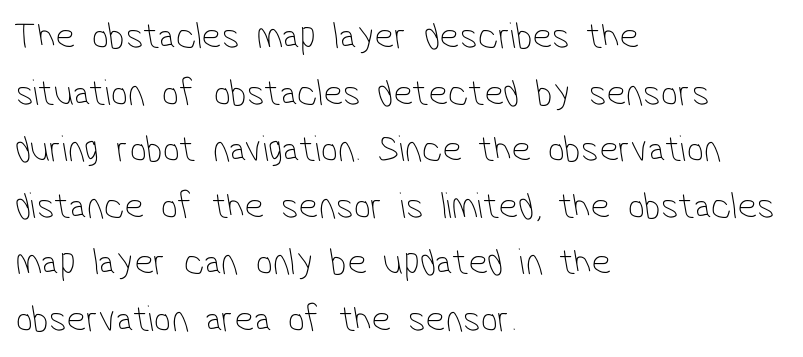
The image shows 38 px thin, condensed sans-serif type; set left-aligned, normal line spacing (1.49x), normal letter spacing, not underlined; low stroke contrast and a medium x-height.
